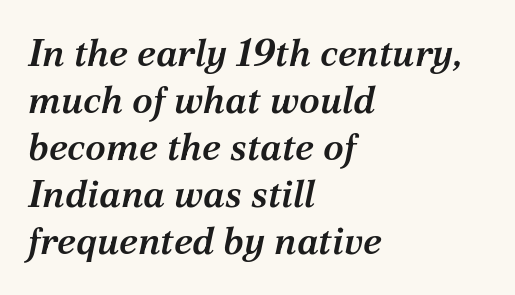
The glyphs are unaccompanied by any horizontal stroke below them. Students, note that the glyphs here touch the page at normal intervals. Is this a fixed-width face? No — the glyphs have proportional, varying widths. Notice how the passage keeps a crisp vertical edge on the left only. In terms of weight, the rendering is demibold, just under bold. Small tapered or slab feet sit at the stroke ends, so this counts as serif.
